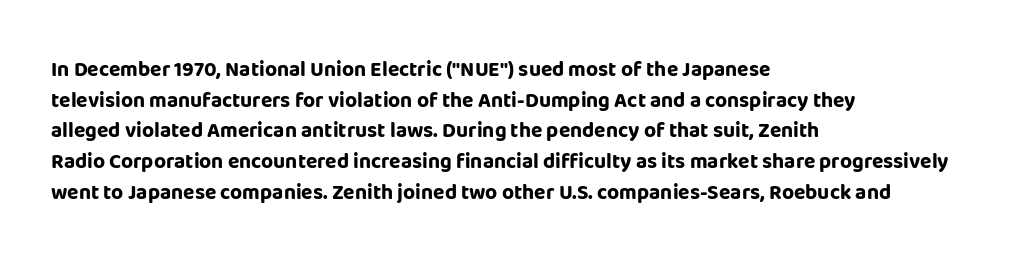
Glyph-to-glyph distance matches everyday printed text. If you drew a line through each stem, it would be perfectly vertical. Horizontal bands of white between lines are of average thickness. Type without underlining. The glyphs have the mass of a bold cut.
